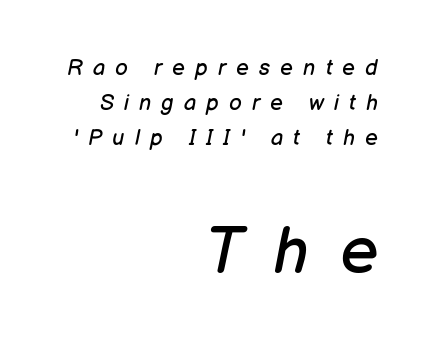
Q: Is the text bold? A: No.
Q: Is the text italic (slanted)? A: Yes, it leans right by about 12 degrees.
Q: Is the text underlined? A: No.
Q: How is the paragraph aligned? A: Right-aligned.
Q: Is the spacing between letters normal or unusually wide? A: Unusually wide.
Q: Is the spacing between lines tight, normal or loose? A: Normal.
Q: Which block of text is set in a larger size, the first (top) or the second (bottom)? A: The second (bottom) one.
Q: Width (condensed, normal, or wide)? A: Normal.
Q: Stroke contrast? A: Low.
Q: x-height? A: Medium.
Q: Monospaced? A: No.
